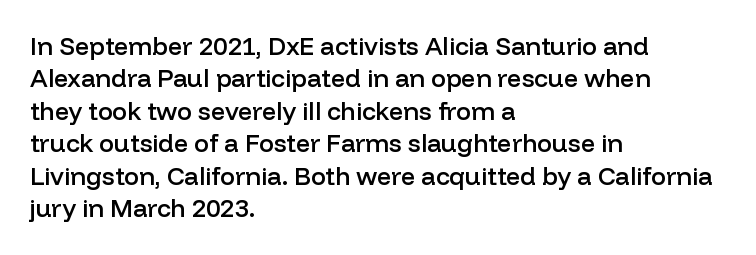
The image shows 25 px text type, upright; set left-aligned, normal line spacing (1.3x), normal letter spacing, not underlined.
